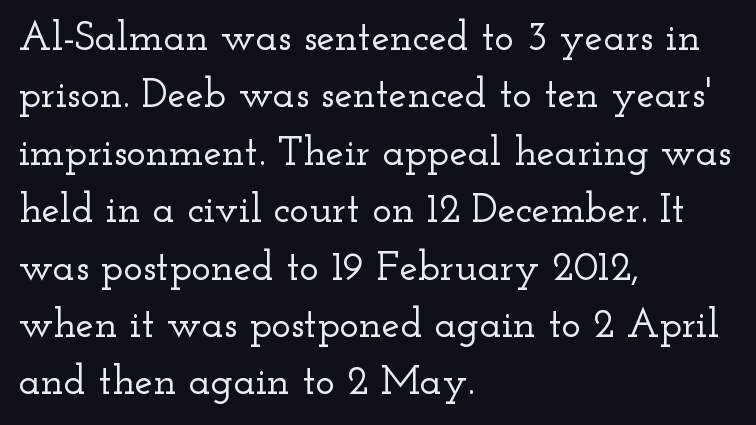
{"serif": "yes", "italic": "no", "width": "wide", "stroke_contrast": "low", "x_height": "small", "monospaced": "no", "underline": "no", "align": "left", "line_spacing": "normal", "line_spacing_ratio": 1.4, "letter_spacing": "normal", "letter_spacing_em": 0.0, "glyph_px": 41}
